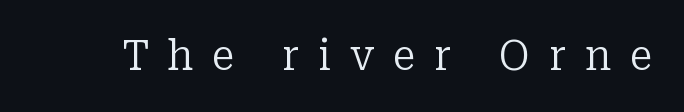
Q: Is the text bold? A: No.
Q: Is the text italic (slanted)? A: No, it is upright.
Q: Is the typeface a serif or a sans-serif typeface? A: Serif.
Q: Is the text underlined? A: No.
Q: Is the spacing between letters normal or unusually wide? A: Unusually wide.
Q: Width (condensed, normal, or wide)? A: Normal.
Q: Stroke contrast? A: Low.
Q: x-height? A: Medium.
Q: Monospaced? A: No.
